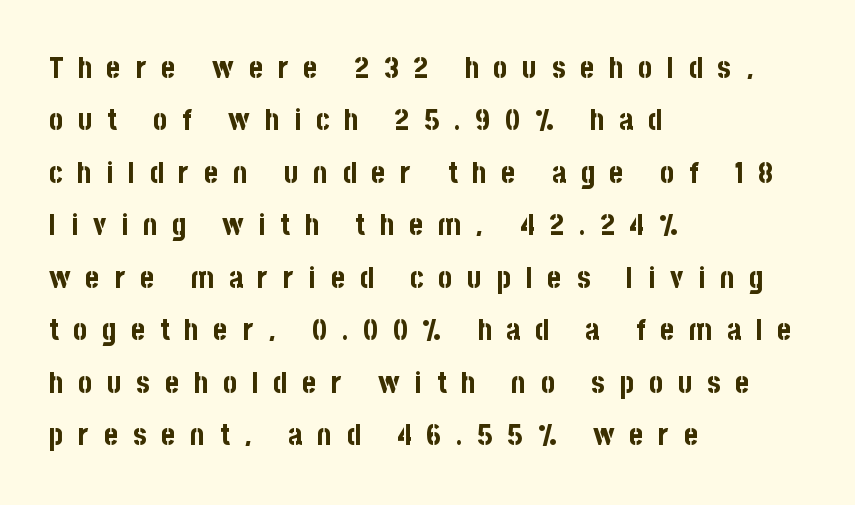
{"serif": "no", "italic": "no", "bold": "yes", "weight": "bold", "width": "condensed", "stroke_contrast": "low", "x_height": "large", "monospaced": "no", "underline": "no", "align": "left", "line_spacing_ratio": 1.75, "letter_spacing": "wide", "letter_spacing_em": 0.49, "glyph_px": 30}
